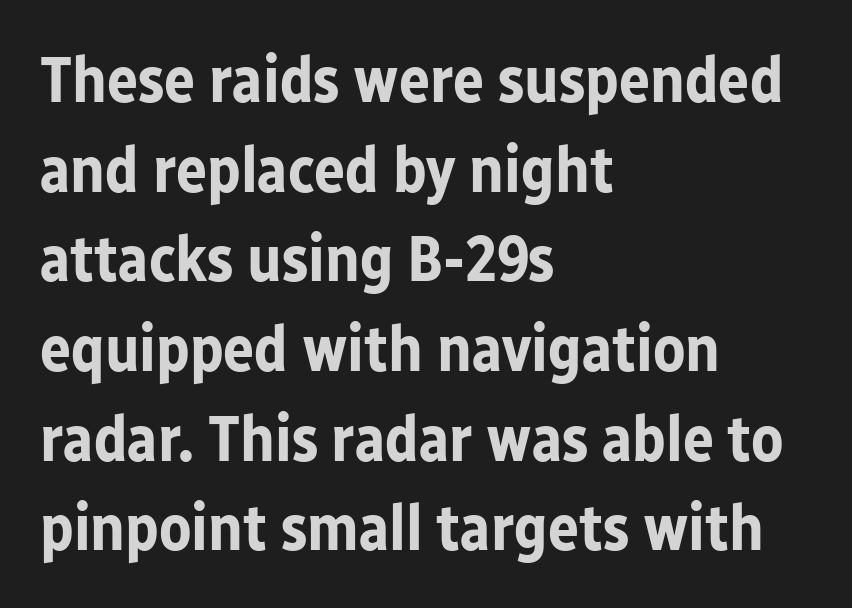
{"serif": "no", "italic": "no", "bold": "yes", "weight": "bold", "width": "normal", "stroke_contrast": "low", "x_height": "medium", "monospaced": "no", "underline": "no", "align": "left", "line_spacing": "normal", "line_spacing_ratio": 1.38, "letter_spacing": "normal", "letter_spacing_em": 0.0, "glyph_px": 65}
